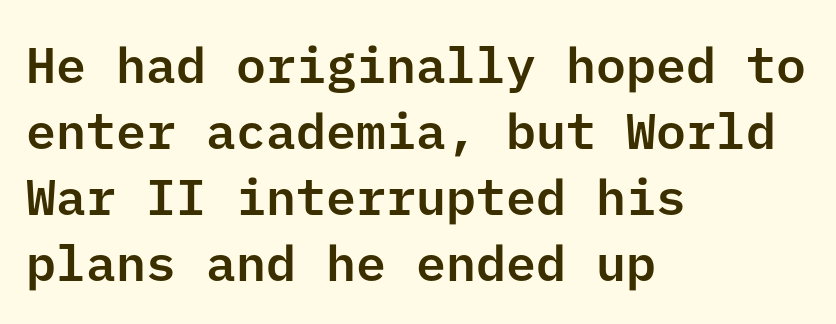
{"serif": "no", "italic": "no", "width": "normal", "stroke_contrast": "low", "x_height": "medium", "underline": "no", "align": "left", "line_spacing": "normal", "line_spacing_ratio": 1.32, "letter_spacing": "normal", "letter_spacing_em": 0.0, "glyph_px": 50}
